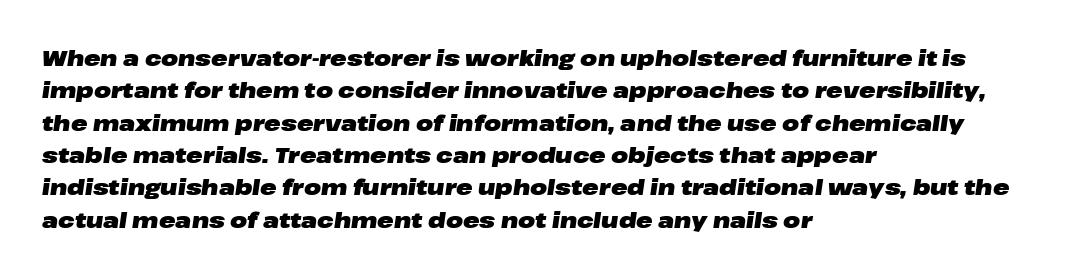
Nobody drew a line under any word here. The glyphs have the mass of a bold cut. Line spacing here is normal. The typography opts for an oblique posture over an upright one.
